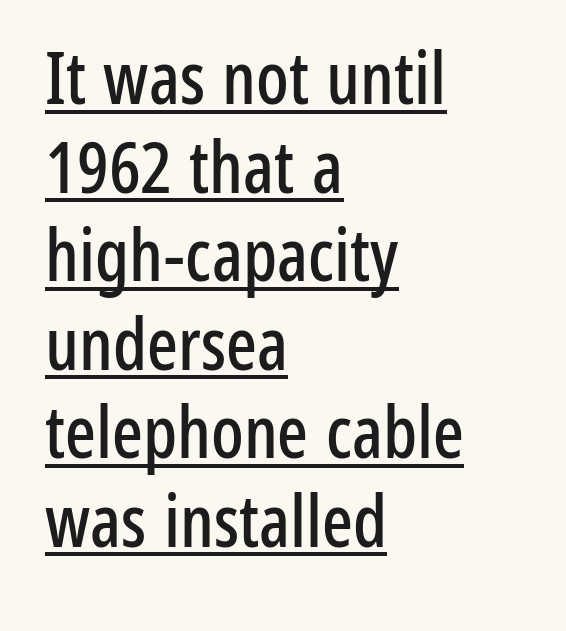
{"serif": "no", "italic": "no", "width": "condensed", "stroke_contrast": "low", "x_height": "medium", "monospaced": "no", "underline": "yes", "align": "left", "line_spacing_ratio": 1.23, "letter_spacing": "normal", "letter_spacing_em": 0.0, "glyph_px": 72}
